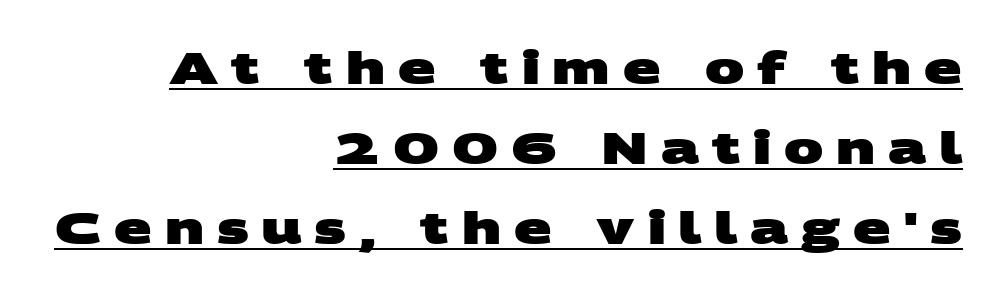
Q: Is the text bold? A: Yes.
Q: Is the typeface a serif or a sans-serif typeface? A: Sans-serif.
Q: Is the text underlined? A: Yes.
Q: How is the paragraph aligned? A: Right-aligned.
Q: Is the spacing between letters normal or unusually wide? A: Unusually wide.
Q: Width (condensed, normal, or wide)? A: Wide.
Q: Stroke contrast? A: Medium.
Q: x-height? A: Large.
Q: Monospaced? A: No.
